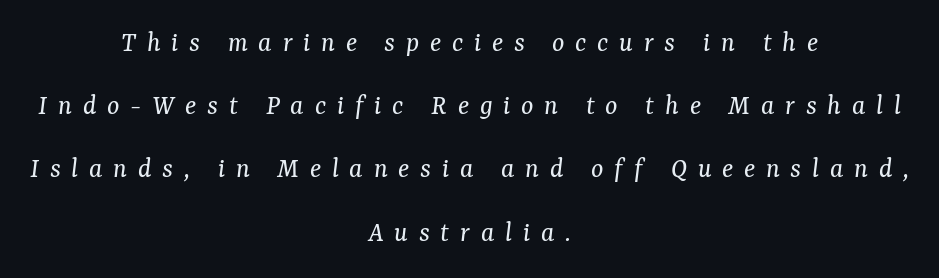
The image shows 29 px regular-weight serif type, italic (leaning right); set centered, loose line spacing (2.18x), unusually wide letter spacing (+0.37 em), not underlined; medium stroke contrast and a medium x-height.
